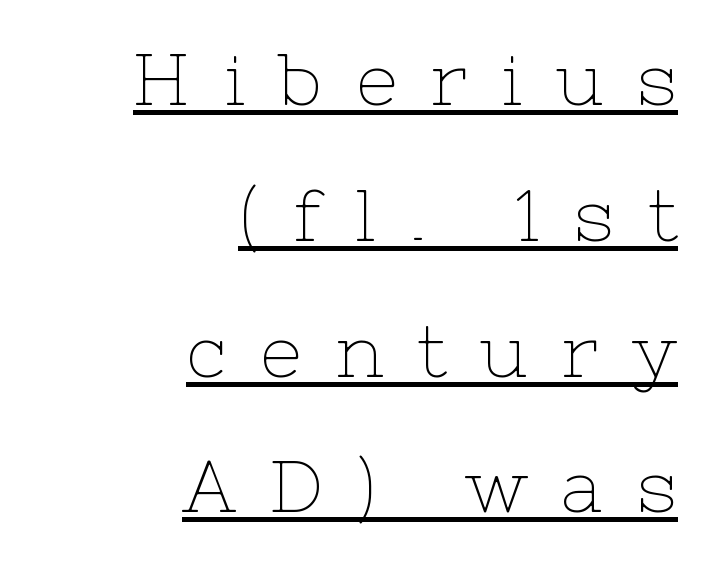
The image shows 73 px thin serif type, upright; set right-aligned, line spacing 1.86x, unusually wide letter spacing (+0.46 em), underlined; low stroke contrast and a medium x-height.
